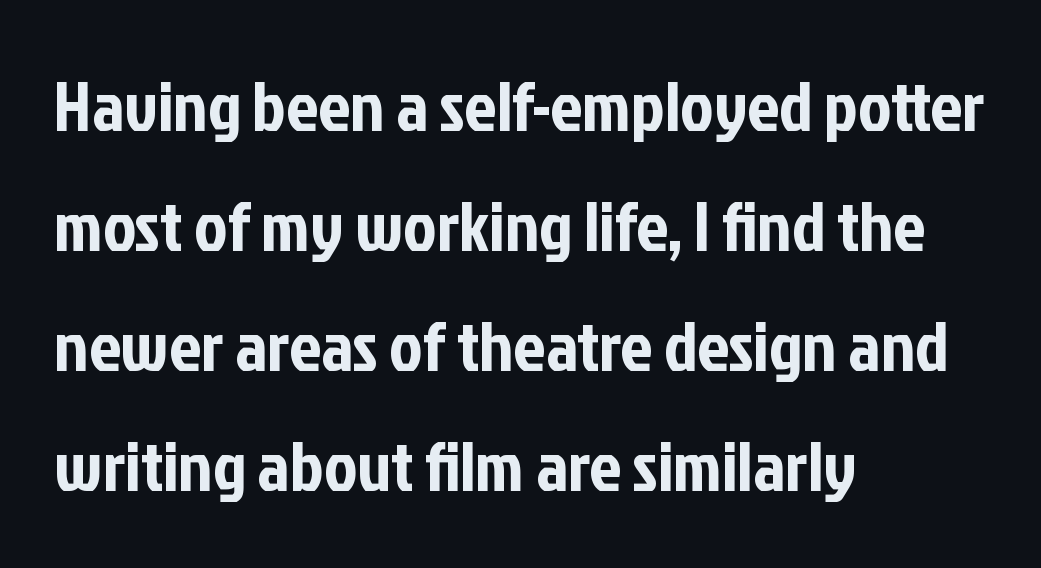
The letters carry no serifs — their stems end cleanly without finishing strokes. Varying glyph widths throughout — classic text-font behaviour. Letters rest on an invisible, unmarked baseline. Observe the ordinary spacing: letters are neighbours, not strangers. This is the regular roman posture of the typeface. One glance says typical: line gaps are just what's usual.
